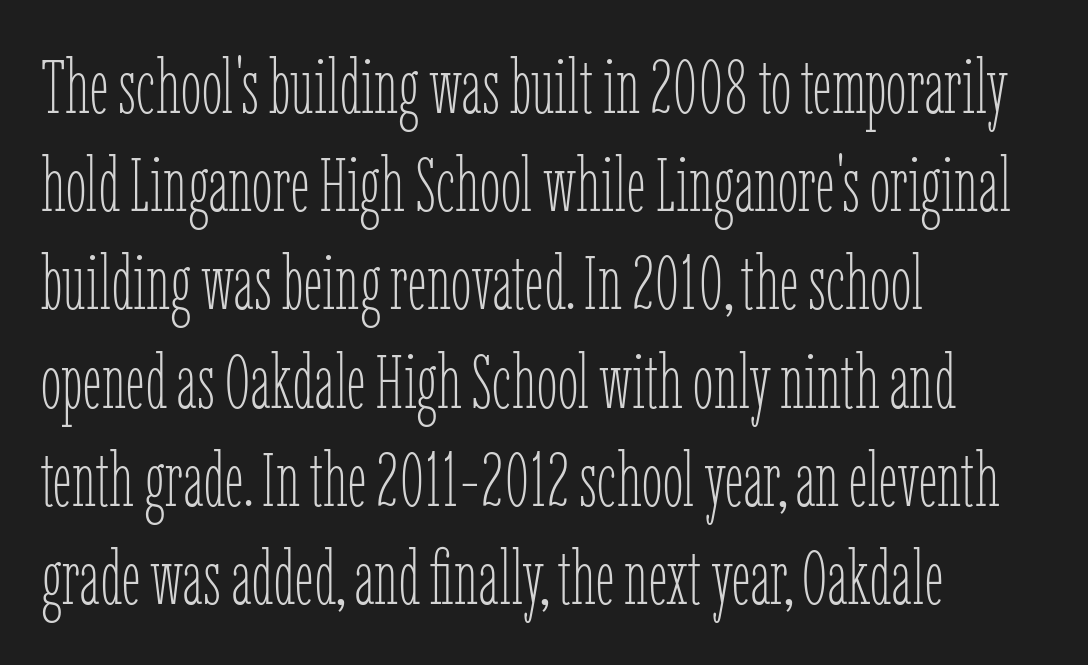
The image shows 75 px thin, condensed type, upright; set left-aligned, normal line spacing (1.31x), normal letter spacing, not underlined; low stroke contrast and a medium x-height.
